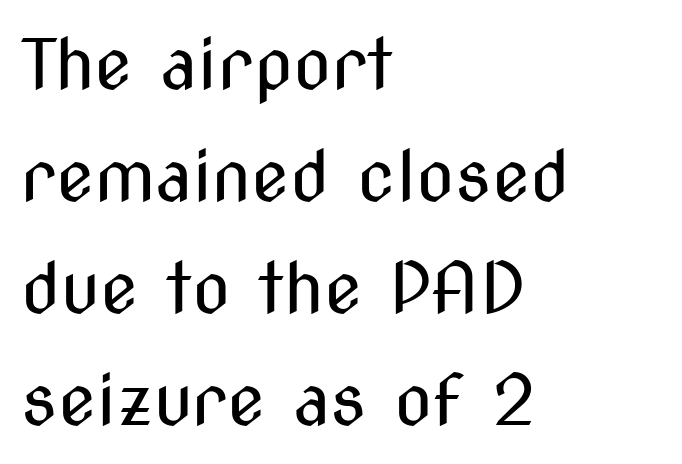
Each line starts at the same left margin while the right side varies. The passage shown has conventional tracking throughout. No italicization has been applied; the sample stays upright. Ink coverage per letter is moderate at most. Regarding leading, the lines here are spaced in the standard way. The designer went with a sans here, leaving each stem footless.
